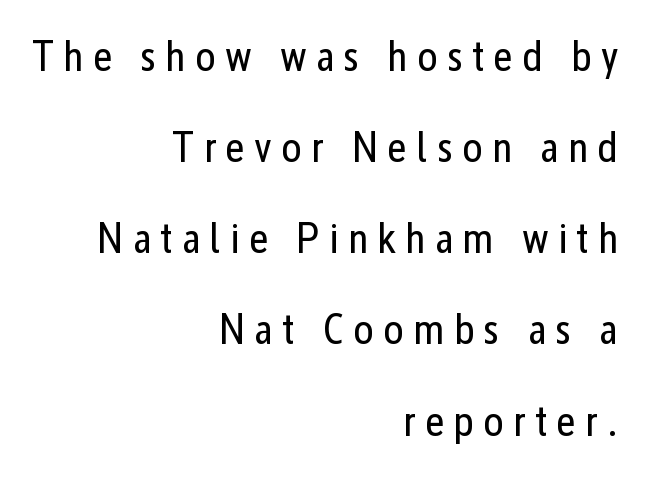
{"serif": "no", "italic": "no", "bold": "no", "weight": "regular", "width": "condensed", "stroke_contrast": "low", "x_height": "medium", "monospaced": "no", "underline": "no", "align": "right", "line_spacing": "loose", "line_spacing_ratio": 2.12, "letter_spacing": "wide", "letter_spacing_em": 0.21, "glyph_px": 43}
